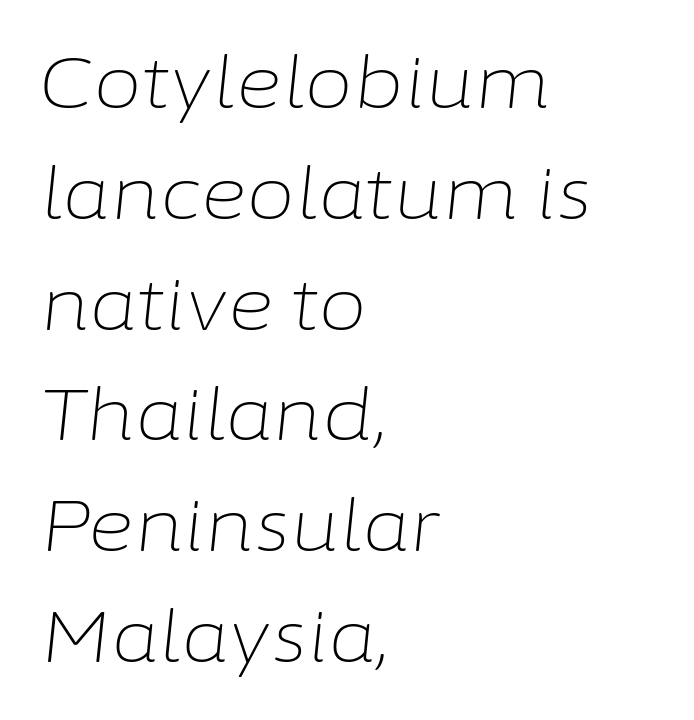
The specimen reads as italic at a glance. Do the characters align in a grid? No, the font is proportional. Honestly, there is no underline to notice here at all. Glyph-to-glyph distance matches everyday printed text. Layout note: lines flush left.
